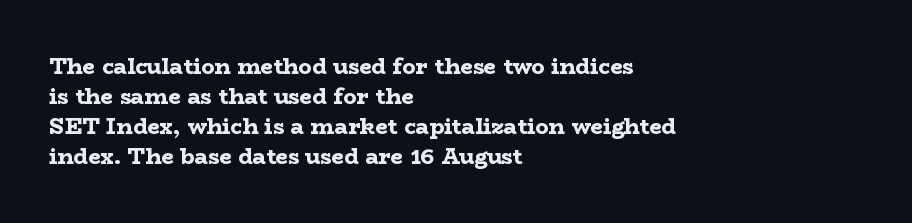
Italic: no, the glyphs are upright roman. Standard letterfit; no display-style spreading of the glyphs. Glance below the letters and you will spot only blank space. Its strokes are broad and dark, the hallmark of bold type.
